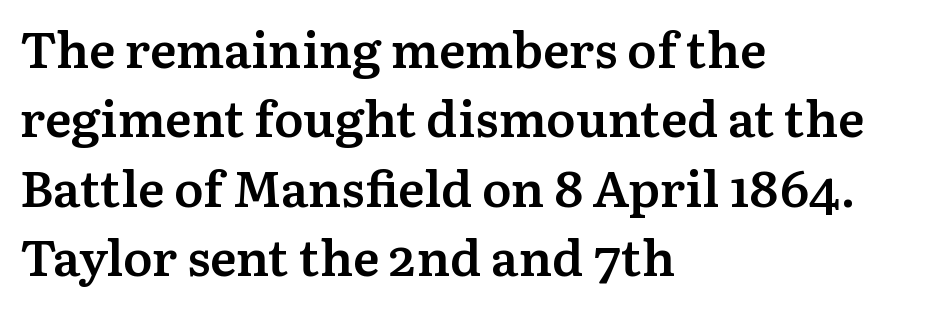
Q: Is the text bold? A: Semi-bold.
Q: Is the text italic (slanted)? A: No, it is upright.
Q: Is the typeface a serif or a sans-serif typeface? A: Serif.
Q: Is the text underlined? A: No.
Q: How is the paragraph aligned? A: Left-aligned.
Q: Is the spacing between letters normal or unusually wide? A: Normal.
Q: Is the spacing between lines tight, normal or loose? A: Normal.
Q: Width (condensed, normal, or wide)? A: Normal.
Q: Stroke contrast? A: Medium.
Q: x-height? A: Medium.
Q: Monospaced? A: No.
